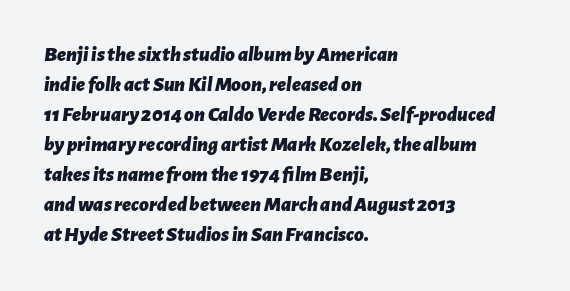
Q: Is the text bold? A: Yes.
Q: Is the text italic (slanted)? A: Yes, it leans right by about 7 degrees.
Q: Is the text underlined? A: No.
Q: How is the paragraph aligned? A: Left-aligned.
Q: Is the spacing between letters normal or unusually wide? A: Normal.
Q: Is the spacing between lines tight, normal or loose? A: Normal.
